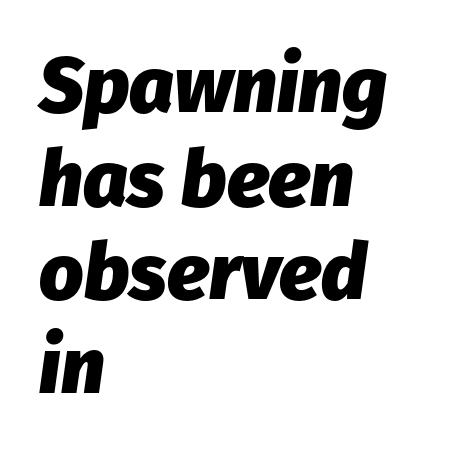
Q: Is the text bold? A: Yes.
Q: Is the text italic (slanted)? A: Yes, it leans right by about 8 degrees.
Q: Is the text underlined? A: No.
Q: How is the paragraph aligned? A: Left-aligned.
Q: Is the spacing between letters normal or unusually wide? A: Normal.
Q: Width (condensed, normal, or wide)? A: Normal.
Q: Stroke contrast? A: Low.
Q: x-height? A: Medium.
Q: Monospaced? A: No.
